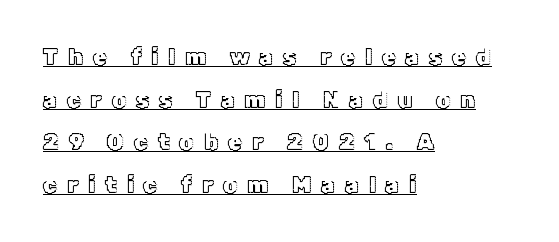
The string is rendered with underlining switched on. A classic flush-left, rag-right setting is used for this passage. You can tell it's not italic because the verticals are truly vertical. What stands out about the letter spacing? Its width — letters are far apart.
